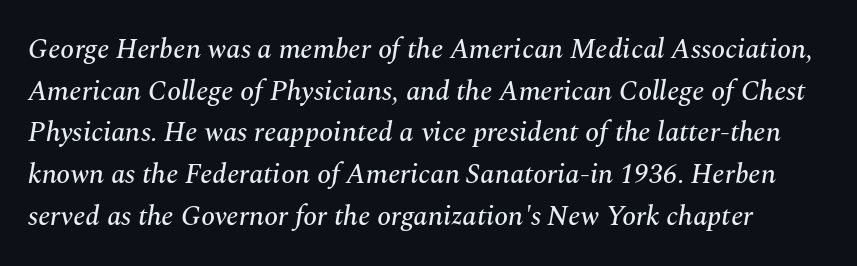
The image shows 28 px serif type, italic (leaning right); set normal line spacing (1.49x), normal letter spacing, not underlined; medium stroke contrast and a medium x-height.
